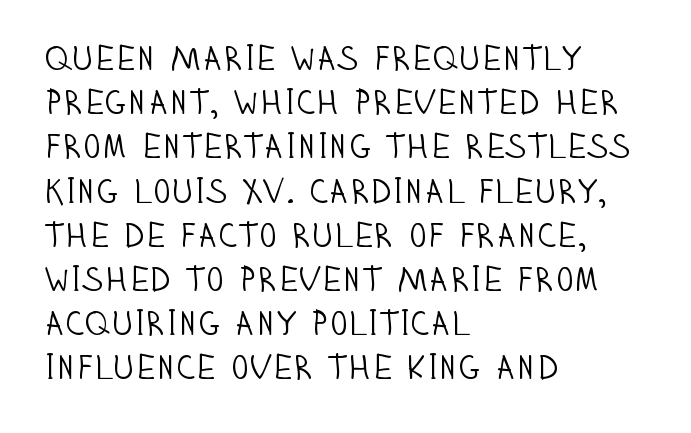
Q: Is the text bold? A: No.
Q: Is the text italic (slanted)? A: No, it is upright.
Q: Is the typeface a serif or a sans-serif typeface? A: Sans-serif.
Q: Is the text underlined? A: No.
Q: How is the paragraph aligned? A: Left-aligned.
Q: Is the spacing between letters normal or unusually wide? A: Normal.
Q: Is the spacing between lines tight, normal or loose? A: Normal.
Q: Width (condensed, normal, or wide)? A: Condensed.
Q: Stroke contrast? A: Low.
Q: x-height? A: Large.
Q: Monospaced? A: No.
